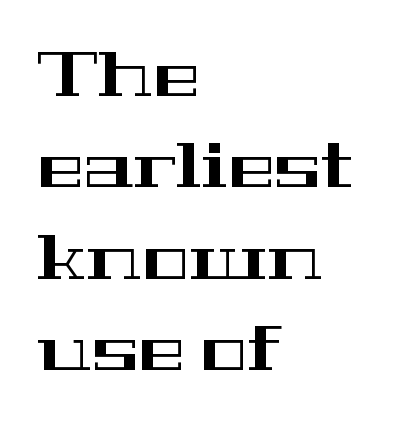
{"serif": "yes", "italic": "no", "width": "wide", "stroke_contrast": "high", "x_height": "medium", "monospaced": "no", "underline": "no", "align": "left", "line_spacing": "normal", "line_spacing_ratio": 1.45, "letter_spacing": "normal", "letter_spacing_em": 0.0, "glyph_px": 63}
